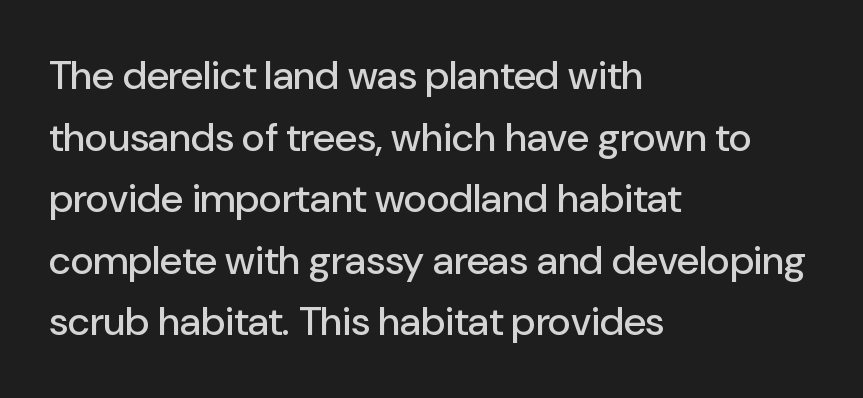
{"serif": "no", "italic": "no", "width": "normal", "stroke_contrast": "low", "x_height": "medium", "monospaced": "no", "underline": "no", "align": "left", "line_spacing": "normal", "line_spacing_ratio": 1.54, "letter_spacing": "normal", "letter_spacing_em": 0.0, "glyph_px": 40}
